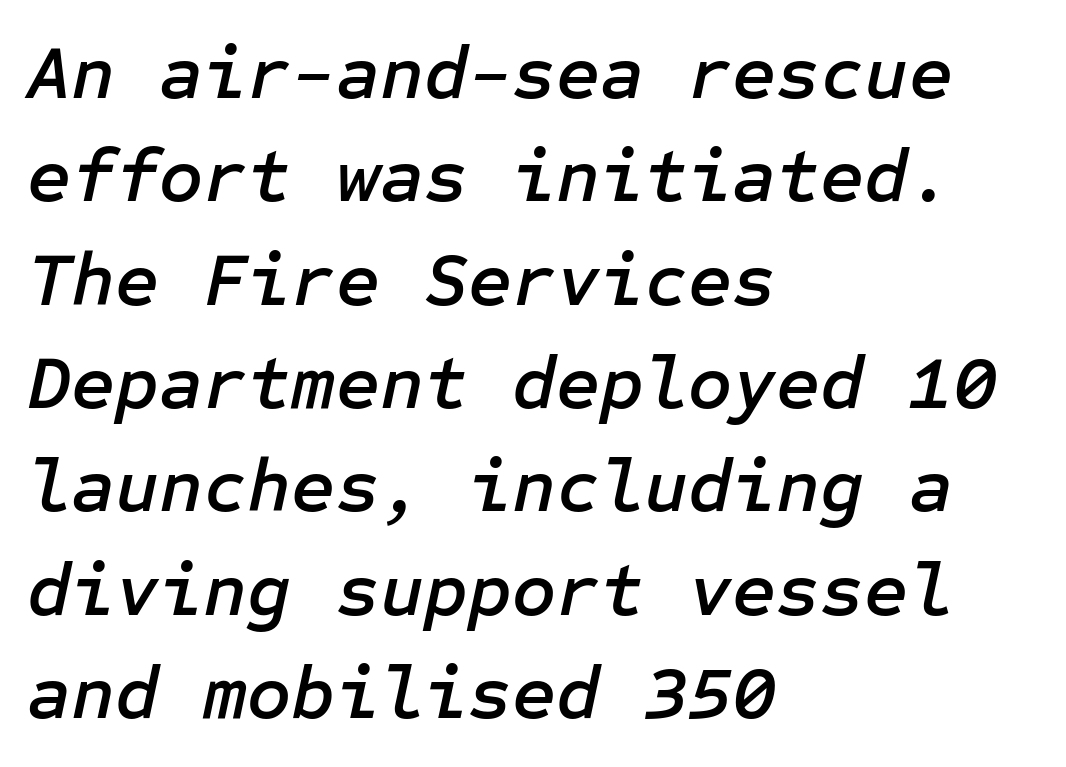
Q: Is the text italic (slanted)? A: Yes, it leans right by about 12 degrees.
Q: Is the text underlined? A: No.
Q: How is the paragraph aligned? A: Left-aligned.
Q: Is the spacing between letters normal or unusually wide? A: Normal.
Q: Is the spacing between lines tight, normal or loose? A: Normal.
Q: Width (condensed, normal, or wide)? A: Normal.
Q: Stroke contrast? A: Low.
Q: x-height? A: Medium.
